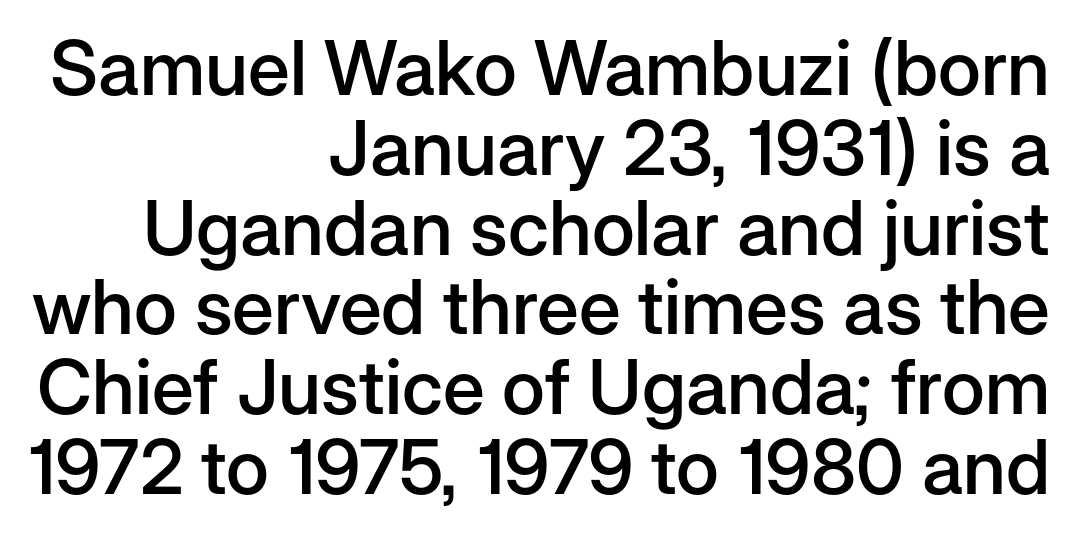
The type sits square on the baseline with zero lean. The rag falls on the left side of this text block. These words are printed semibold, heavier than regular yet not bold. The gap between lines stays unmarked.
